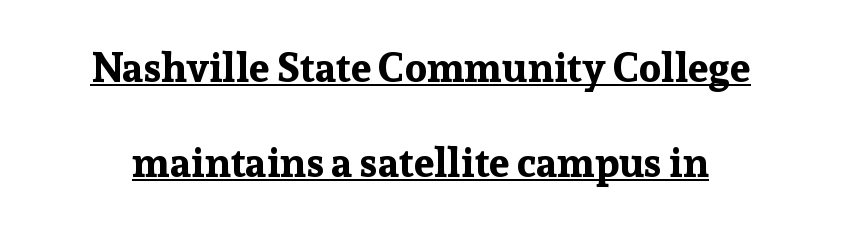
The image shows 41 px bold serif type, upright; set loose line spacing (2.31x), normal letter spacing, underlined; low stroke contrast and a medium x-height.
